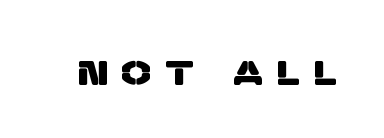
The image shows 34 px sans-serif type; set unusually wide letter spacing (+0.44 em), not underlined; low stroke contrast and a large x-height.
